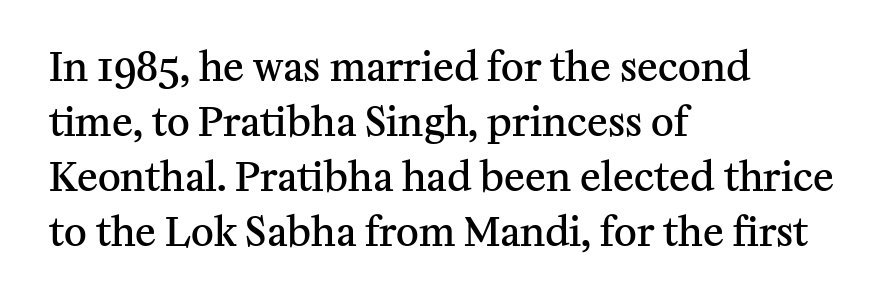
The image shows 39 px semibold serif type, upright; set left-aligned, normal line spacing (1.41x), normal letter spacing, not underlined; medium stroke contrast and a medium x-height.
